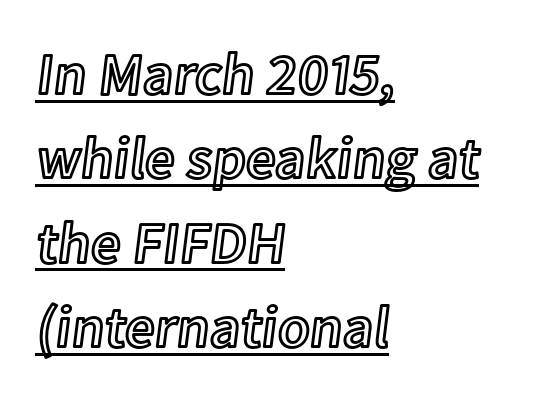
Is the block centered? No — it sits flush against the left margin. Note the varied advance widths — an 'i' is clearly narrower than an 'm'. Honestly, the row spacing looks completely unremarkable.
